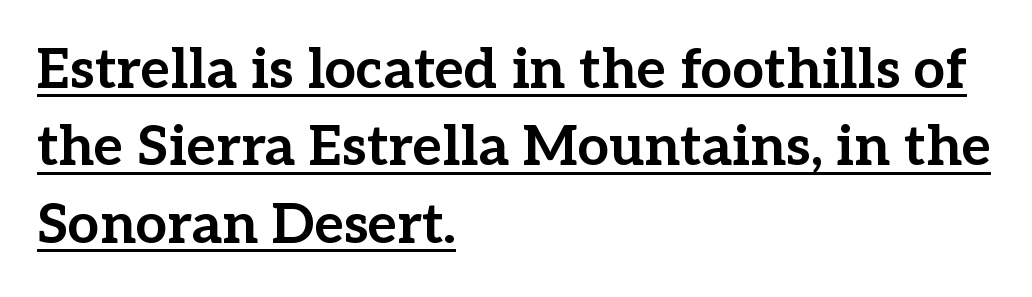
Q: Is the text bold? A: Yes.
Q: Is the text italic (slanted)? A: No, it is upright.
Q: Is the typeface a serif or a sans-serif typeface? A: Serif.
Q: Is the text underlined? A: Yes.
Q: How is the paragraph aligned? A: Left-aligned.
Q: Is the spacing between letters normal or unusually wide? A: Normal.
Q: Is the spacing between lines tight, normal or loose? A: Normal.
Q: Width (condensed, normal, or wide)? A: Normal.
Q: Stroke contrast? A: Low.
Q: x-height? A: Medium.
Q: Monospaced? A: No.
